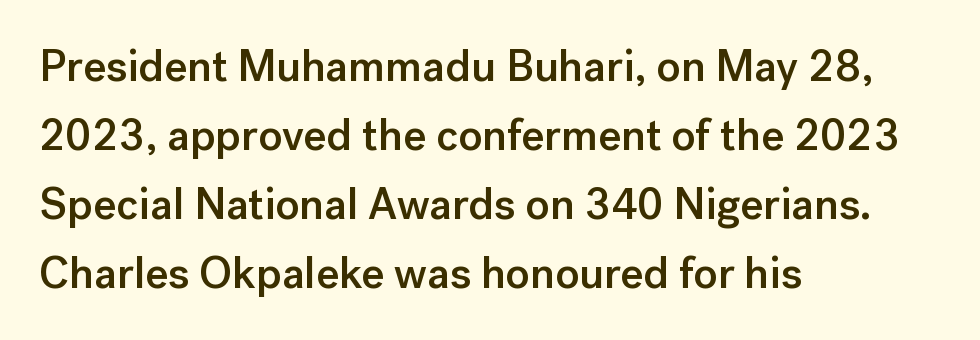
Rows of type keep a routine distance in the vertical direction. Just letters on the line, the space beneath them empty. Words appear dense and cohesive because spacing is normal. The lettering stays uniformly vertical, giving the passage a roman look. The passage shown is semibold, sitting just below true bold.
